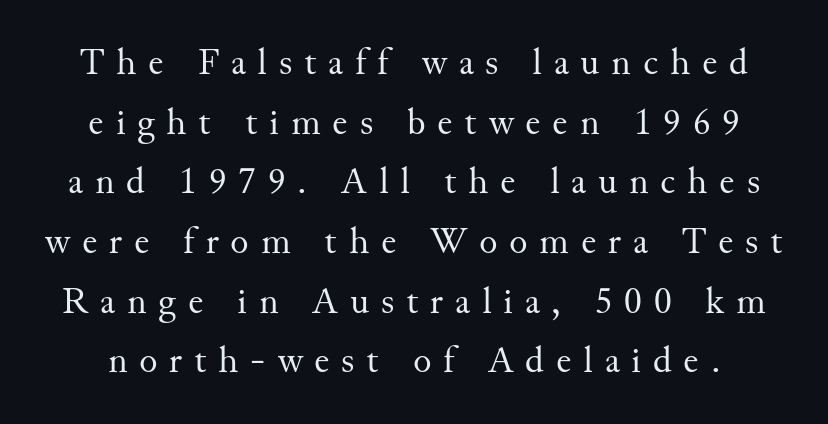
{"serif": "yes", "italic": "no", "bold": "no", "weight": "regular", "width": "normal", "stroke_contrast": "medium", "x_height": "small", "monospaced": "no", "underline": "no", "line_spacing": "normal", "line_spacing_ratio": 1.57, "letter_spacing": "wide", "letter_spacing_em": 0.31, "glyph_px": 38}
